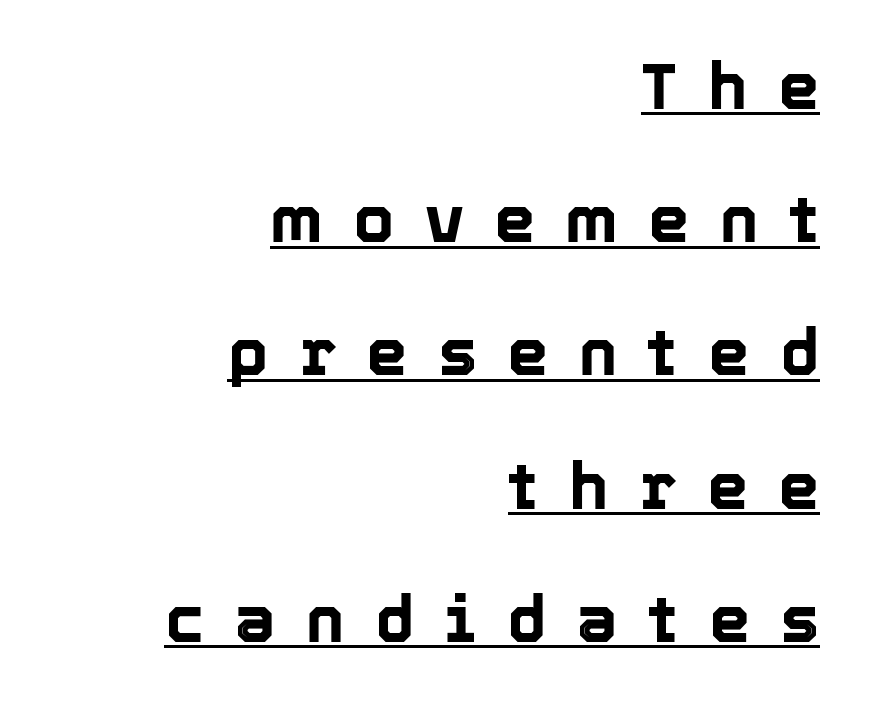
{"italic": "no", "width": "normal", "x_height": "medium", "monospaced": "no", "underline": "yes", "align": "right", "line_spacing": "loose", "line_spacing_ratio": 2.05, "letter_spacing": "wide", "letter_spacing_em": 0.47, "glyph_px": 65}
